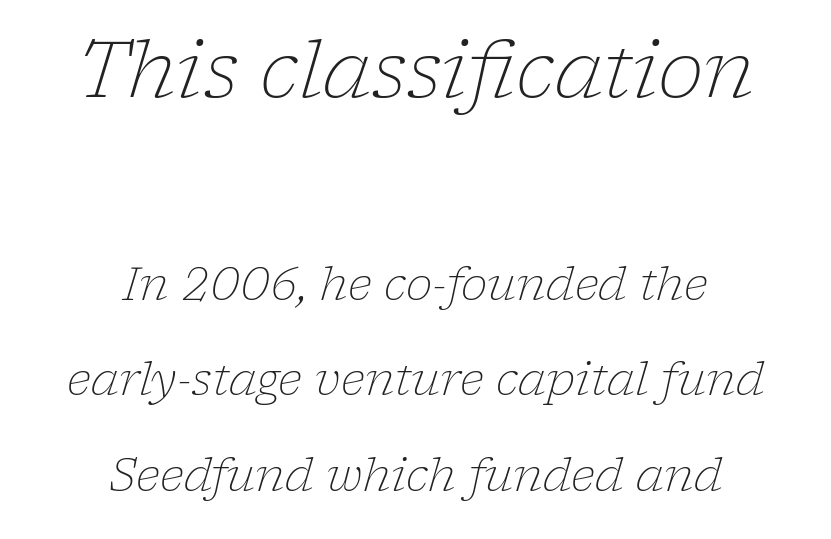
{"serif": "yes", "italic": "yes", "lean": "right", "slant_degrees": 17, "bold": "no", "weight": "light", "width": "normal", "stroke_contrast": "low", "x_height": "medium", "monospaced": "no", "underline": "no", "align": "center", "line_spacing": "loose", "line_spacing_ratio": 2.12, "letter_spacing": "normal", "letter_spacing_em": 0.0, "larger_block": "first", "size_ratio": 1.73, "glyph_px": 78}
